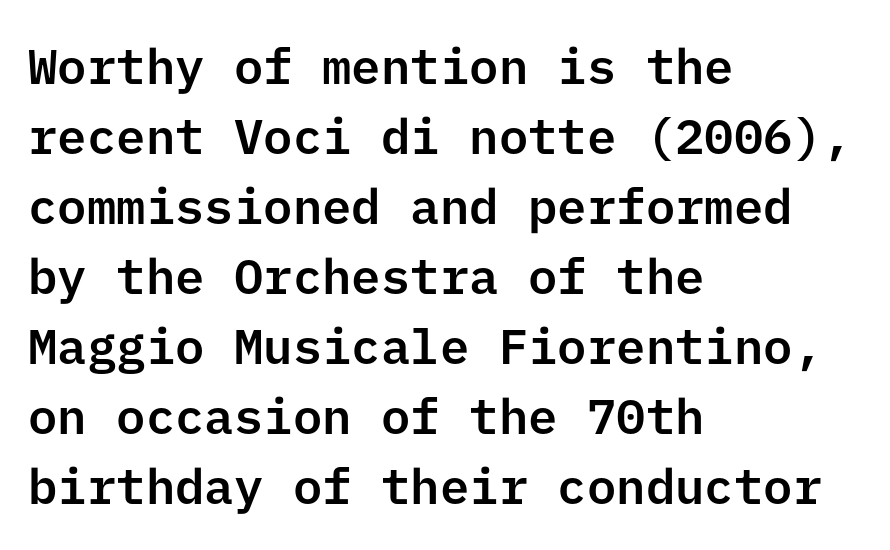
The image shows 49 px sans-serif type, upright; set left-aligned, normal line spacing (1.43x), normal letter spacing, not underlined; low stroke contrast and a medium x-height.
